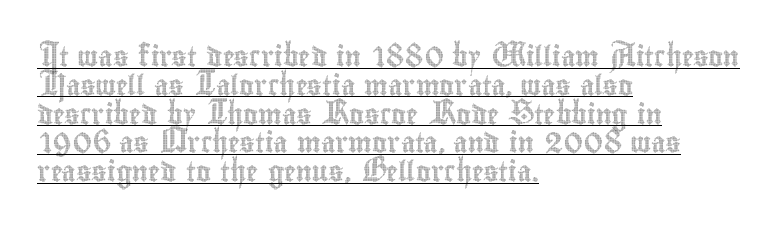
The image shows 20 px text type, upright; set left-aligned, normal line spacing (1.44x), normal letter spacing, underlined.
